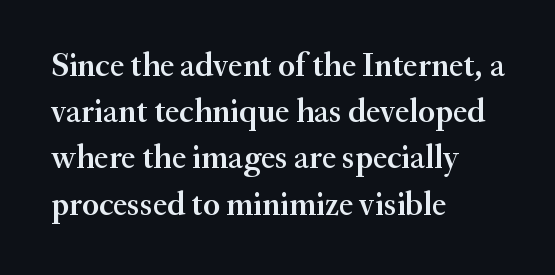
Q: Is the text bold? A: Semi-bold.
Q: Is the text italic (slanted)? A: No, it is upright.
Q: Is the typeface a serif or a sans-serif typeface? A: Serif.
Q: Is the text underlined? A: No.
Q: How is the paragraph aligned? A: Left-aligned.
Q: Is the spacing between letters normal or unusually wide? A: Normal.
Q: Is the spacing between lines tight, normal or loose? A: Normal.
Q: Width (condensed, normal, or wide)? A: Normal.
Q: Stroke contrast? A: Medium.
Q: x-height? A: Small.
Q: Monospaced? A: No.
